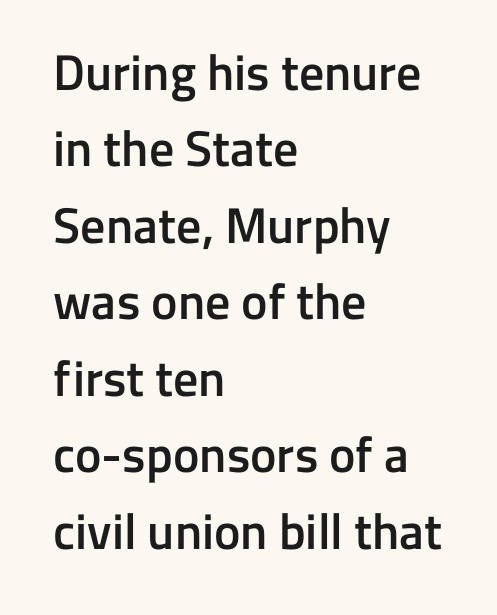
The image shows 50 px semibold sans-serif type, upright; set left-aligned, normal line spacing (1.53x), normal letter spacing, not underlined; low stroke contrast and a medium x-height.
